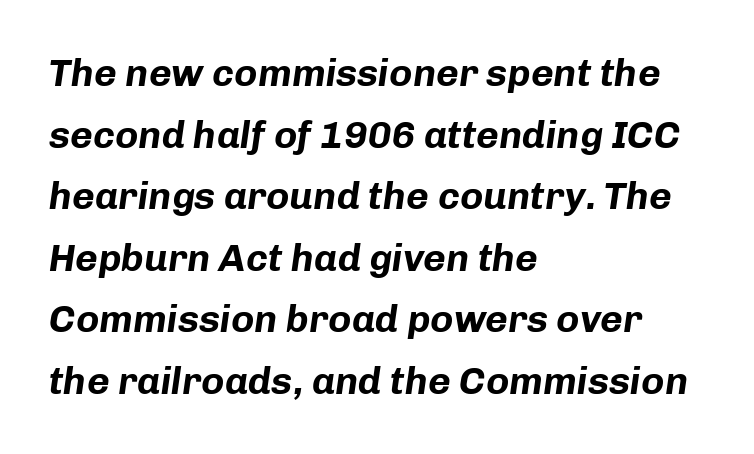
Q: Is the text bold? A: Yes.
Q: Is the text italic (slanted)? A: Yes, it leans right by about 8 degrees.
Q: Is the text underlined? A: No.
Q: How is the paragraph aligned? A: Left-aligned.
Q: Is the spacing between letters normal or unusually wide? A: Normal.
Q: Is the spacing between lines tight, normal or loose? A: Normal.
Q: Width (condensed, normal, or wide)? A: Normal.
Q: Stroke contrast? A: Low.
Q: x-height? A: Medium.
Q: Monospaced? A: No.
